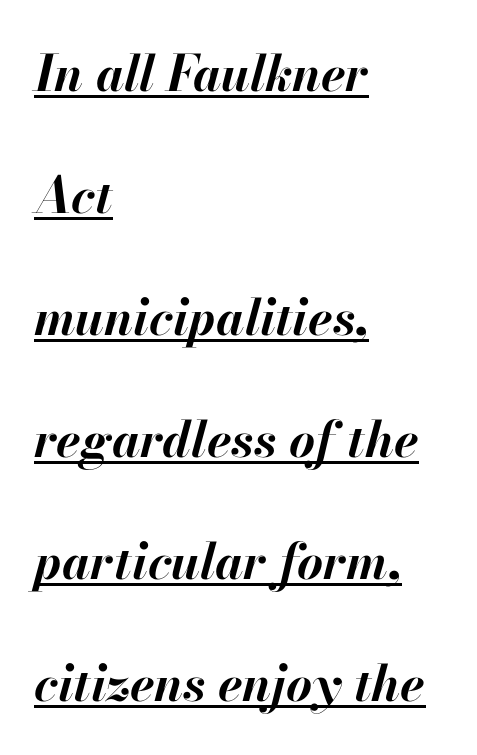
These lines carry a lot of weight — the face is fully bold. Does the copy run flush right? No — it runs flush left. Note the varied advance widths — an 'i' is clearly narrower than an 'm'. The line texture is even and compact thanks to regular tracking.
